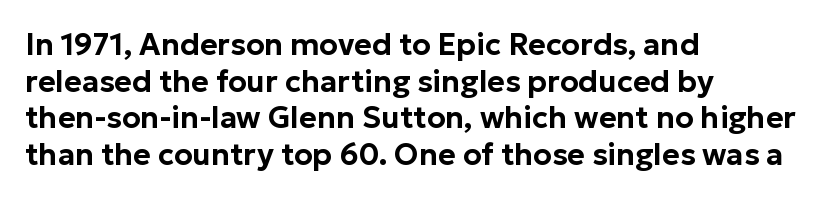
Has an underline been added? It has not. In CSS terms this would be text-align: left. Ascenders rise straight up at ninety degrees. A typesetter would call this proportional, since set widths differ per character.
